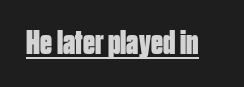
I'd describe the lettering as bold — thick and assertive. Nothing sits at the stroke ends, so this counts as sans-serif. Inter-character spacing is left at the font's built-in metrics. Every stem runs plumb, perpendicular to the baseline. Is there an underline? Yes — a line sits under the letters.
